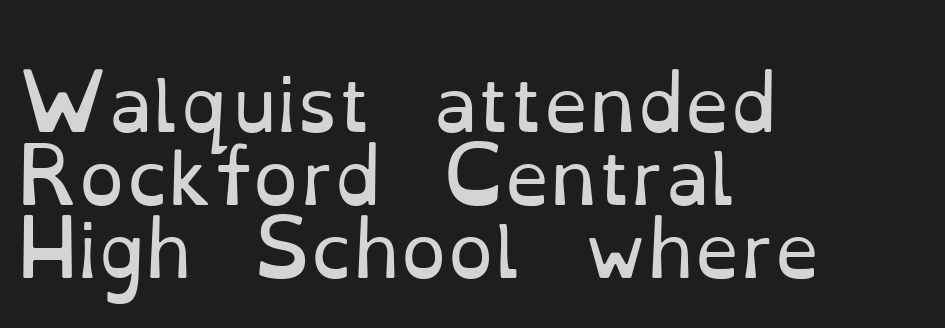
{"serif": "yes", "italic": "no", "bold": "no", "weight": "regular", "width": "normal", "stroke_contrast": "low", "x_height": "small", "monospaced": "no", "underline": "no", "align": "left", "line_spacing": "tight", "line_spacing_ratio": 1.0, "letter_spacing": "normal", "letter_spacing_em": 0.0, "glyph_px": 73}
